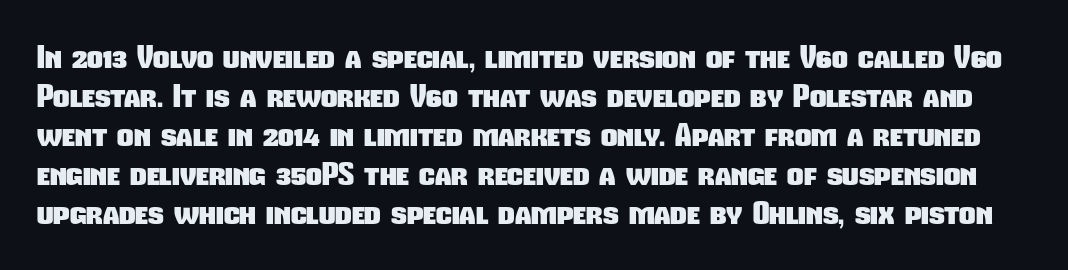
The image shows 32 px heavy, condensed sans-serif type; set line spacing 1.22x, normal letter spacing, not underlined; low stroke contrast and a medium x-height.
